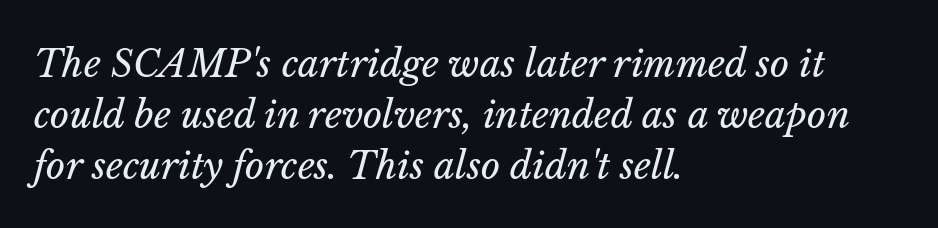
The image shows 37 px regular-weight type, italic (leaning right); set left-aligned, normal line spacing (1.38x), normal letter spacing, not underlined; low stroke contrast and a medium x-height.
